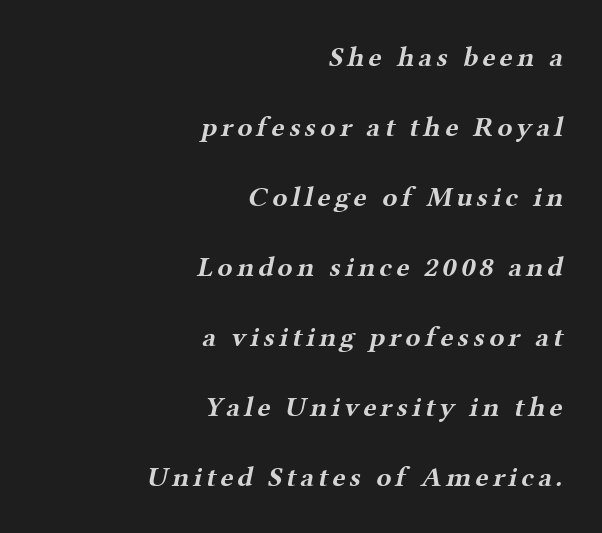
The image shows 28 px bold, wide serif type; set right-aligned, loose line spacing (2.5x), not underlined; medium stroke contrast and a medium x-height.
